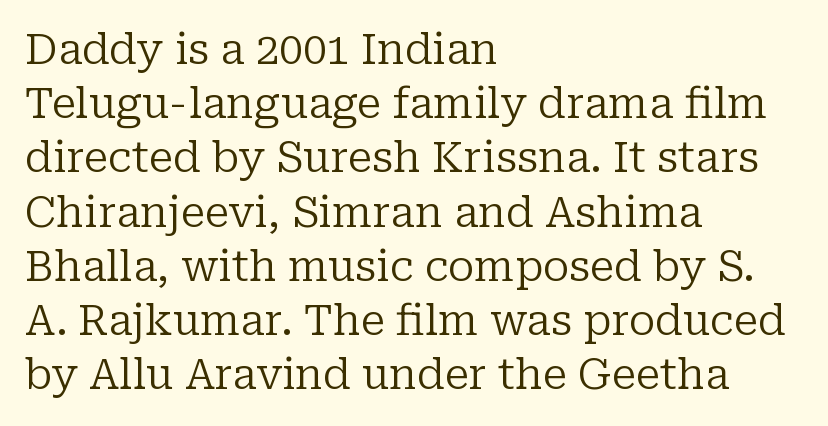
The image shows 42 px regular-weight serif type, upright; set left-aligned, normal line spacing (1.29x), normal letter spacing, not underlined; low stroke contrast and a medium x-height.
